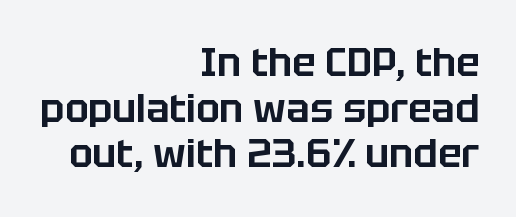
Are there feet on the stems? There aren't — it's a sans. The paragraph has a hard right edge and a soft left edge. A typesetter would call this proportional, since set widths differ per character. Descenders are the only things crossing below the line.
